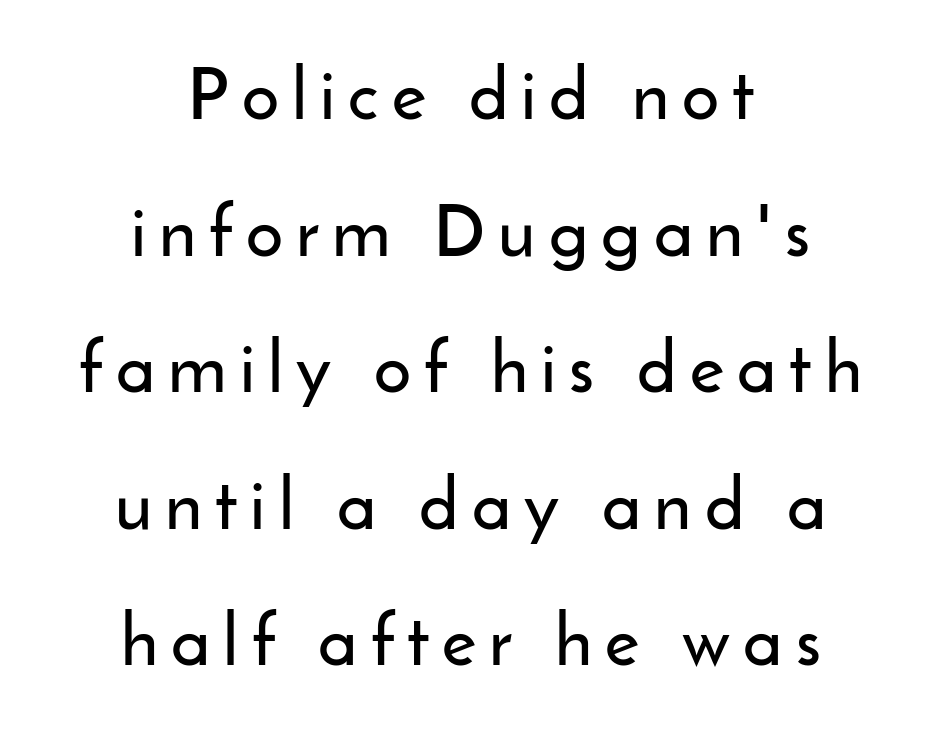
{"serif": "no", "italic": "no", "width": "normal", "stroke_contrast": "low", "x_height": "small", "monospaced": "no", "underline": "no", "align": "center", "line_spacing_ratio": 1.87, "glyph_px": 73}
